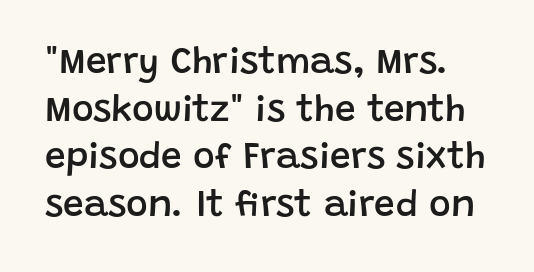
{"serif": "no", "italic": "no", "bold": "semi", "weight": "semibold", "width": "normal", "stroke_contrast": "low", "x_height": "large", "monospaced": "no", "underline": "no", "line_spacing": "normal", "line_spacing_ratio": 1.29, "letter_spacing": "normal", "letter_spacing_em": 0.0, "glyph_px": 37}
